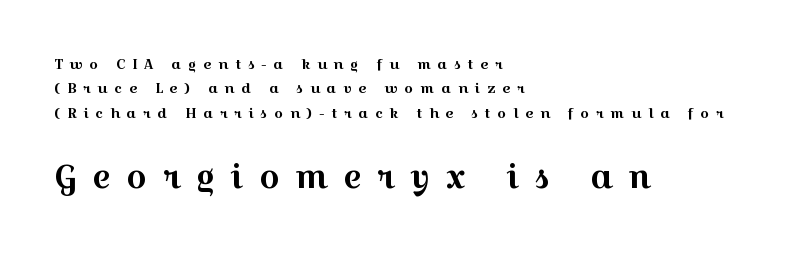
Q: Is the text italic (slanted)? A: No, it is upright.
Q: Is the typeface a serif or a sans-serif typeface? A: Serif.
Q: Is the text underlined? A: No.
Q: How is the paragraph aligned? A: Left-aligned.
Q: Is the spacing between letters normal or unusually wide? A: Unusually wide.
Q: Which block of text is set in a larger size, the first (top) or the second (bottom)? A: The second (bottom) one.
Q: Width (condensed, normal, or wide)? A: Wide.
Q: x-height? A: Medium.
Q: Monospaced? A: No.
